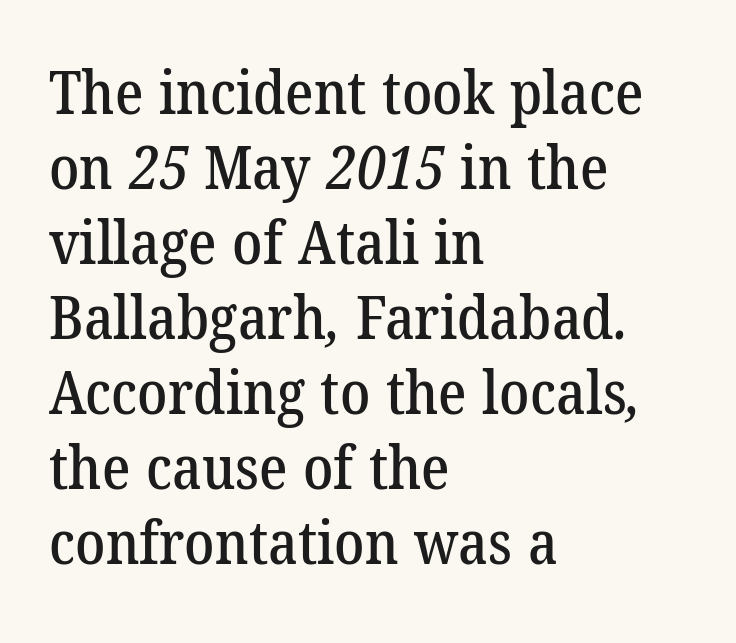
Short and long lines alike share a common starting point at left. The vertical gap from one line to the next is medium. The space directly below the letters is spotless. Between one letter and the next there's only the usual sliver of space. Old-style or modern, the face here clearly has serifs.
